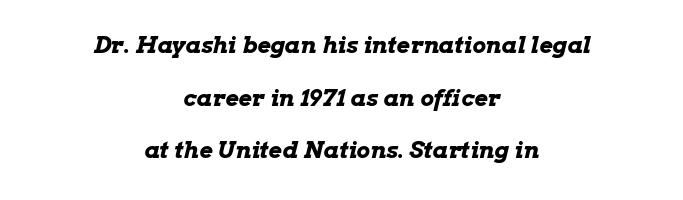
{"italic": "yes", "lean": "right", "slant_degrees": 13, "bold": "yes", "underline": "no", "align": "center", "line_spacing": "loose", "line_spacing_ratio": 2.29, "letter_spacing": "normal", "letter_spacing_em": 0.0, "glyph_px": 23}
